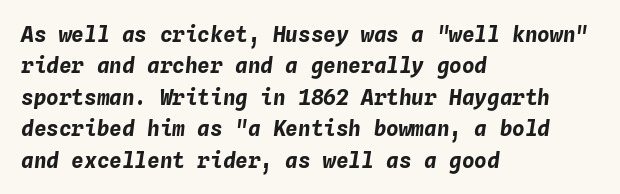
The image shows 21 px bold type, italic (leaning right); set left-aligned, normal line spacing (1.5x), normal letter spacing, not underlined.
